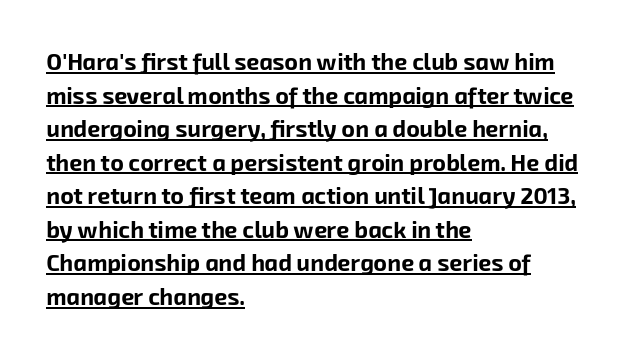
The image shows 23 px bold type; set left-aligned, normal line spacing (1.46x), normal letter spacing, underlined.
